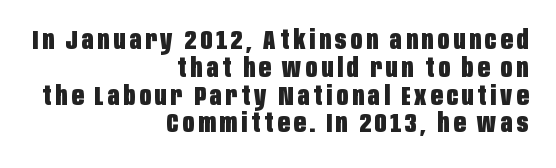
Chunky letters — that's bold for sure. Is there any slant? The stems are plumb. The leading is snug, giving the passage a crowded texture. A flush-right, rag-left setting is used for this passage. Honestly, there is no underline to notice here at all.
